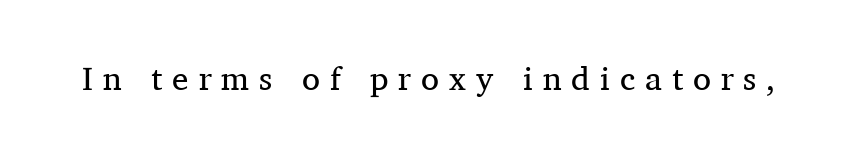
Q: Is the text bold? A: No.
Q: Is the text italic (slanted)? A: No, it is upright.
Q: Is the typeface a serif or a sans-serif typeface? A: Serif.
Q: Is the text underlined? A: No.
Q: Is the spacing between letters normal or unusually wide? A: Unusually wide.
Q: Width (condensed, normal, or wide)? A: Normal.
Q: Stroke contrast? A: Medium.
Q: x-height? A: Medium.
Q: Monospaced? A: No.
